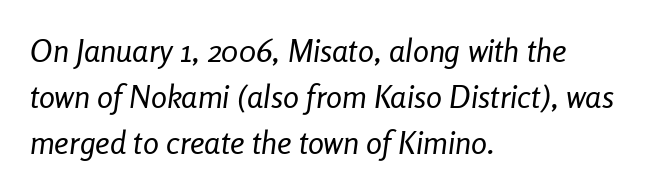
The image shows 32 px regular-weight, condensed type, italic (leaning right); set left-aligned, normal line spacing (1.43x), normal letter spacing, not underlined; low stroke contrast and a medium x-height.
